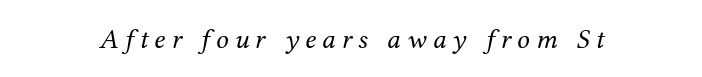
{"serif": "yes", "italic": "yes", "lean": "right", "slant_degrees": 12, "bold": "no", "weight": "regular", "width": "normal", "stroke_contrast": "medium", "x_height": "medium", "monospaced": "no", "underline": "no", "letter_spacing": "wide", "letter_spacing_em": 0.22, "glyph_px": 28}
